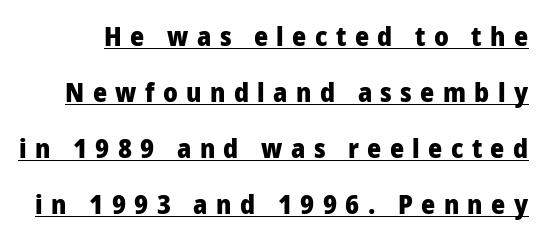
Beneath each row of characters lies a ruled line. Students, note that the glyphs here are deliberately spaced far apart. The axis of the letterforms is exactly vertical. Does the leading feel generous? Absolutely, it's lavish.
